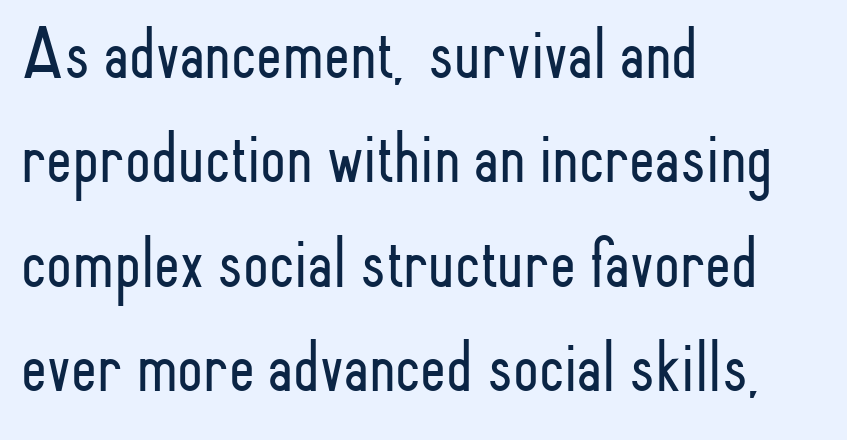
{"serif": "no", "italic": "no", "bold": "no", "weight": "light", "width": "condensed", "stroke_contrast": "low", "x_height": "small", "monospaced": "no", "underline": "no", "align": "left", "line_spacing": "normal", "line_spacing_ratio": 1.41, "letter_spacing": "normal", "letter_spacing_em": 0.0, "glyph_px": 74}
